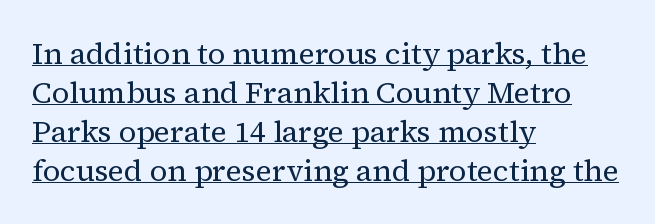
{"serif": "yes", "italic": "no", "bold": "no", "weight": "regular", "width": "normal", "stroke_contrast": "medium", "x_height": "medium", "monospaced": "no", "underline": "yes", "align": "left", "line_spacing": "normal", "line_spacing_ratio": 1.3, "letter_spacing": "normal", "letter_spacing_em": 0.0, "glyph_px": 30}
